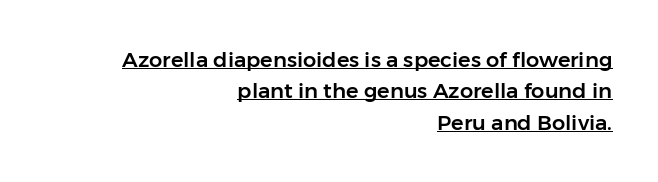
The block of text has a typical density, with ordinary space between rows. Caption: multi-line text, flush right, ragged left. The rendering uses the underline text-decoration. You could call the tracking neutral — neither tight nor loose. Every stem runs plumb, perpendicular to the baseline.
